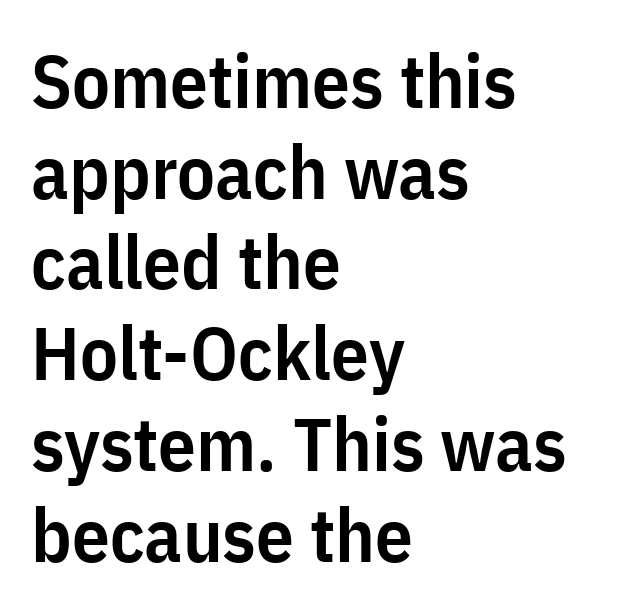
{"serif": "no", "italic": "no", "bold": "semi", "weight": "semibold", "width": "condensed", "stroke_contrast": "low", "x_height": "medium", "monospaced": "no", "underline": "no", "align": "left", "line_spacing_ratio": 1.21, "letter_spacing": "normal", "letter_spacing_em": 0.0, "glyph_px": 75}
